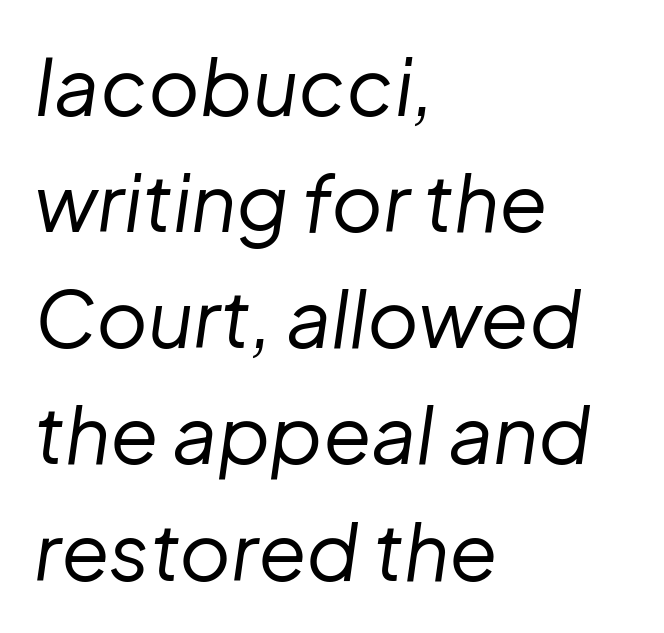
Q: Is the text bold? A: No.
Q: Is the text italic (slanted)? A: Yes, it leans right by about 8 degrees.
Q: Is the text underlined? A: No.
Q: How is the paragraph aligned? A: Left-aligned.
Q: Is the spacing between letters normal or unusually wide? A: Normal.
Q: Is the spacing between lines tight, normal or loose? A: Normal.
Q: Width (condensed, normal, or wide)? A: Normal.
Q: Stroke contrast? A: Low.
Q: x-height? A: Medium.
Q: Monospaced? A: No.
